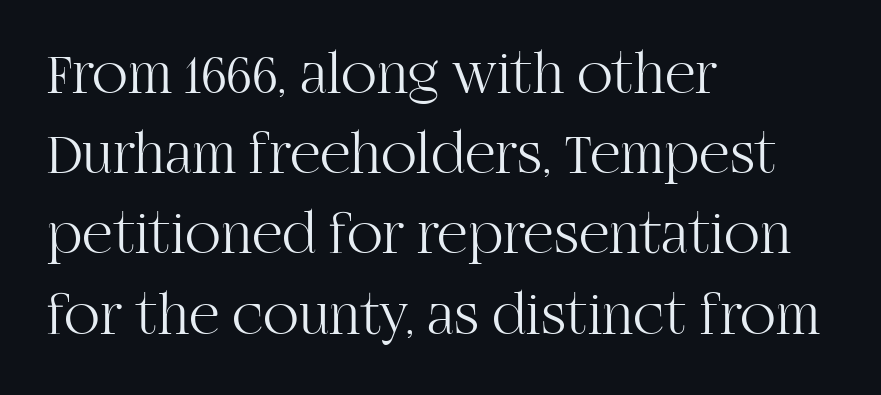
Are there feet on the stems? There are — it's a serif. Observe the ordinary spacing: letters are neighbours, not strangers. Baseline-to-baseline distance is the conventional proportion of letter height. The lines are quadded left. Italic: no, the glyphs are upright roman.
